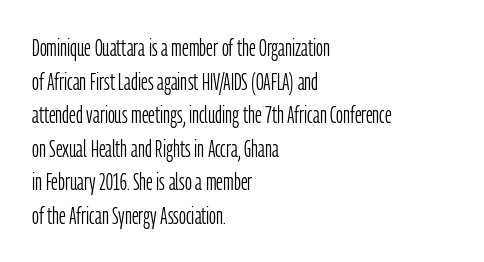
Does the copy run flush right? No — it runs flush left. Does extra space separate the letters? No, they use regular spacing. The letters look calm and open, with moderate or lighter stems. Beneath every word, the page is bare. Normally led — the rows are evenly, conventionally spaced.
